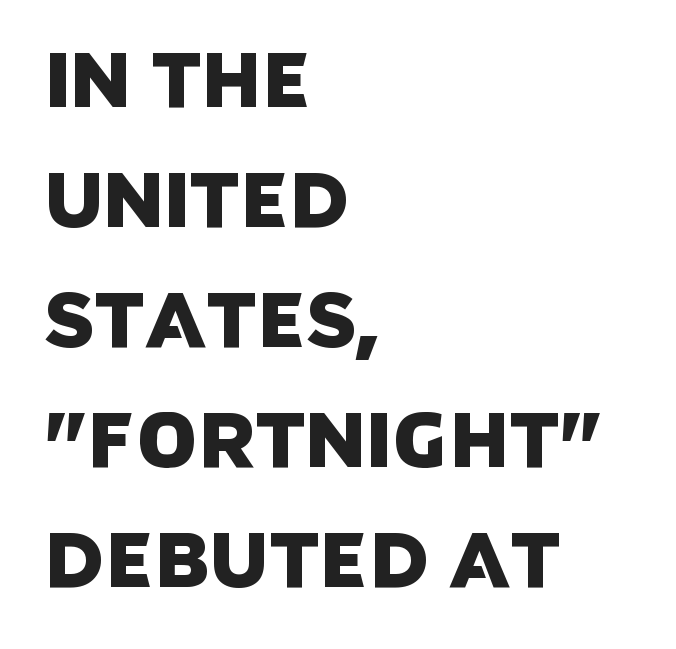
{"serif": "no", "width": "normal", "stroke_contrast": "low", "x_height": "large", "monospaced": "no", "underline": "no", "align": "left", "line_spacing": "normal", "line_spacing_ratio": 1.56, "letter_spacing": "normal", "letter_spacing_em": 0.0, "glyph_px": 77}
